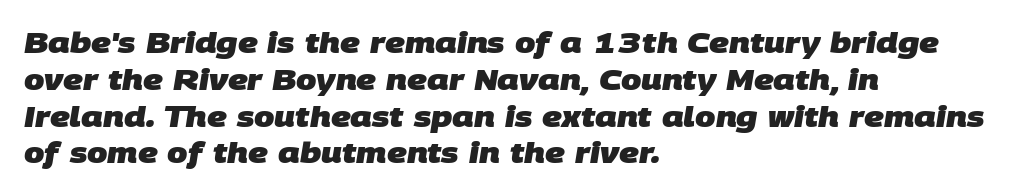
Q: Is the text bold? A: Yes.
Q: Is the typeface a serif or a sans-serif typeface? A: Sans-serif.
Q: Is the text underlined? A: No.
Q: How is the paragraph aligned? A: Left-aligned.
Q: Is the spacing between letters normal or unusually wide? A: Normal.
Q: Is the spacing between lines tight, normal or loose? A: Normal.
Q: Width (condensed, normal, or wide)? A: Normal.
Q: Stroke contrast? A: Low.
Q: x-height? A: Large.
Q: Monospaced? A: No.
